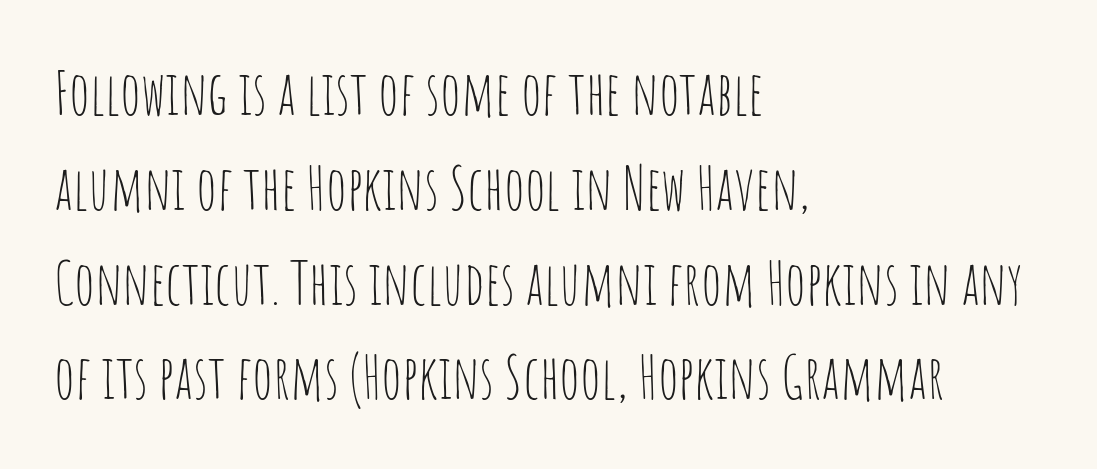
Q: Is the text bold? A: No.
Q: Is the text italic (slanted)? A: No, it is upright.
Q: Is the typeface a serif or a sans-serif typeface? A: Sans-serif.
Q: Is the text underlined? A: No.
Q: How is the paragraph aligned? A: Left-aligned.
Q: Is the spacing between letters normal or unusually wide? A: Normal.
Q: Is the spacing between lines tight, normal or loose? A: Normal.
Q: Width (condensed, normal, or wide)? A: Condensed.
Q: Stroke contrast? A: Low.
Q: x-height? A: Large.
Q: Monospaced? A: No.
